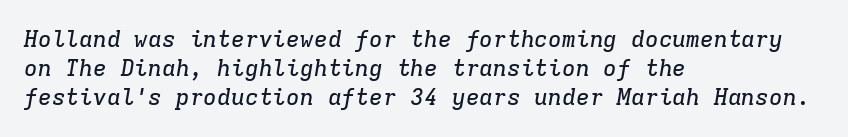
If you drew a ruler down the left edge, every line would touch it. Is the type slanted? Yes — the strokes lean at a clear angle. The tracking reads as untouched default to a designer's eye. Vertical spacing — default.
